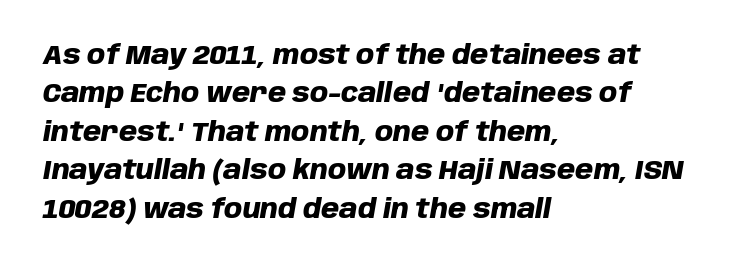
The letters sit at their default tracking, neither squeezed nor spread. Typeset ragged right — the left edge is the straight one. The font's italic variant was chosen for this text. Words float on clear page, feet unadorned. Interline gaps are of average width in this sample.
